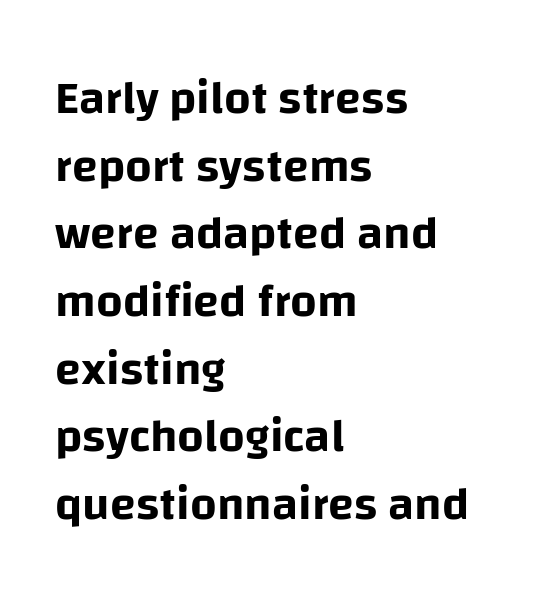
Q: Is the text italic (slanted)? A: No, it is upright.
Q: Is the typeface a serif or a sans-serif typeface? A: Sans-serif.
Q: Is the text underlined? A: No.
Q: How is the paragraph aligned? A: Left-aligned.
Q: Is the spacing between letters normal or unusually wide? A: Normal.
Q: Is the spacing between lines tight, normal or loose? A: Normal.
Q: Width (condensed, normal, or wide)? A: Normal.
Q: Stroke contrast? A: Low.
Q: x-height? A: Large.
Q: Monospaced? A: No.
